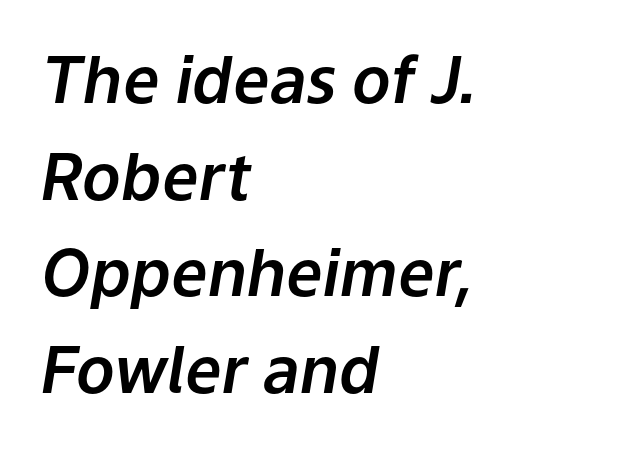
{"italic": "yes", "lean": "right", "slant_degrees": 9, "width": "normal", "stroke_contrast": "low", "x_height": "medium", "monospaced": "no", "underline": "no", "align": "left", "line_spacing": "normal", "line_spacing_ratio": 1.51, "letter_spacing": "normal", "letter_spacing_em": 0.0, "glyph_px": 64}
